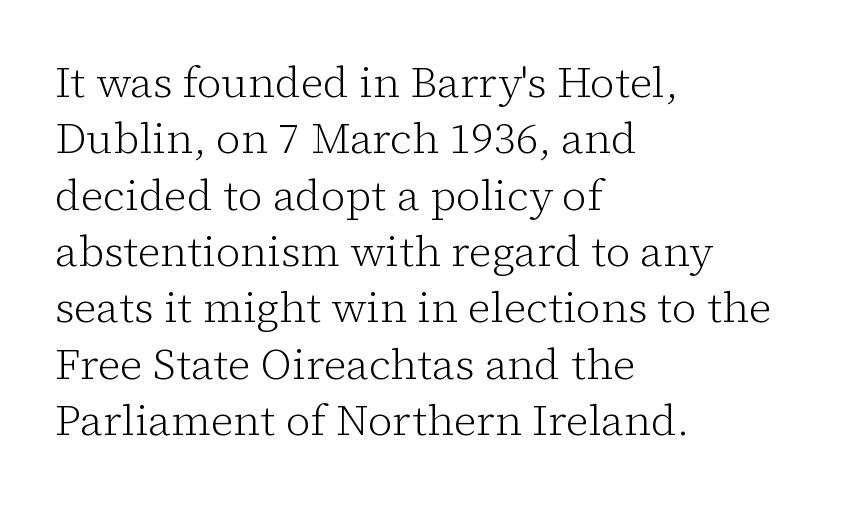
The image shows 43 px light serif type, upright; set left-aligned, normal line spacing (1.31x), normal letter spacing, not underlined; low stroke contrast and a medium x-height.
